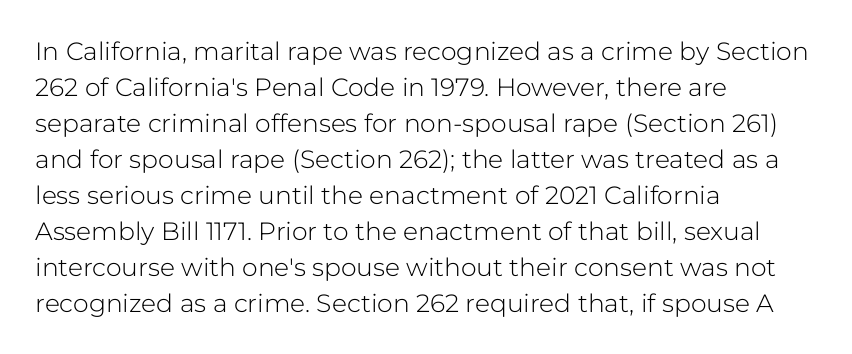
Q: Is the text bold? A: No.
Q: Is the text italic (slanted)? A: No, it is upright.
Q: Is the text underlined? A: No.
Q: How is the paragraph aligned? A: Left-aligned.
Q: Is the spacing between letters normal or unusually wide? A: Normal.
Q: Is the spacing between lines tight, normal or loose? A: Normal.
